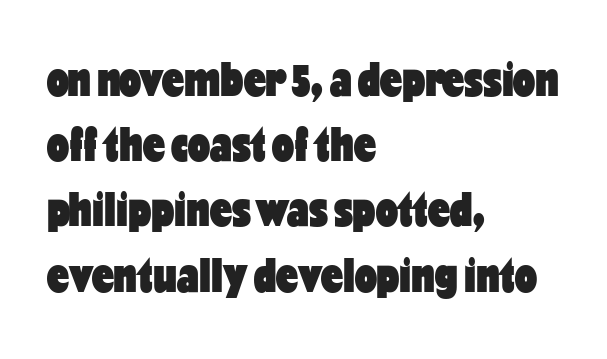
Q: Is the text bold? A: Yes.
Q: Is the text italic (slanted)? A: No, it is upright.
Q: Is the typeface a serif or a sans-serif typeface? A: Sans-serif.
Q: Is the text underlined? A: No.
Q: How is the paragraph aligned? A: Left-aligned.
Q: Is the spacing between letters normal or unusually wide? A: Normal.
Q: Is the spacing between lines tight, normal or loose? A: Normal.
Q: Width (condensed, normal, or wide)? A: Condensed.
Q: Stroke contrast? A: Low.
Q: x-height? A: Medium.
Q: Monospaced? A: No.
